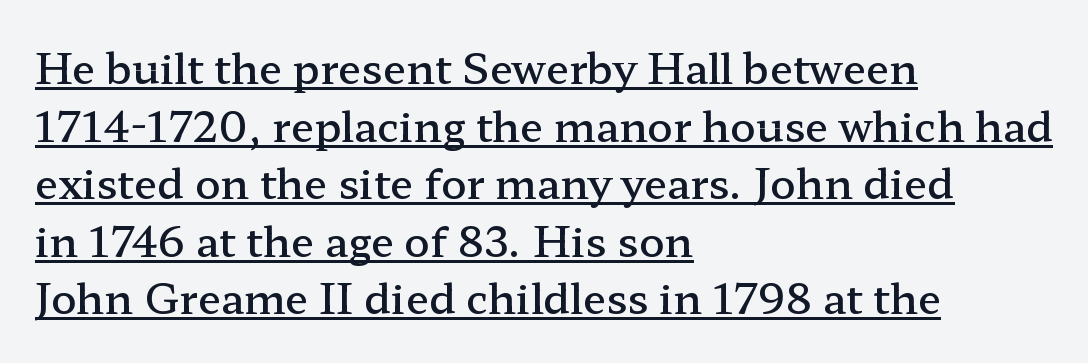
{"serif": "yes", "italic": "no", "bold": "semi", "weight": "semibold", "width": "wide", "stroke_contrast": "low", "x_height": "medium", "monospaced": "no", "underline": "yes", "align": "left", "line_spacing": "normal", "line_spacing_ratio": 1.37, "letter_spacing": "normal", "letter_spacing_em": 0.0, "glyph_px": 42}
